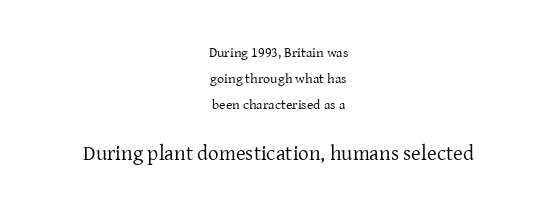
{"italic": "no", "bold": "no", "underline": "no", "align": "center", "line_spacing_ratio": 1.87, "letter_spacing": "normal", "letter_spacing_em": 0.0, "larger_block": "second", "size_ratio": 1.5, "glyph_px": 21}
